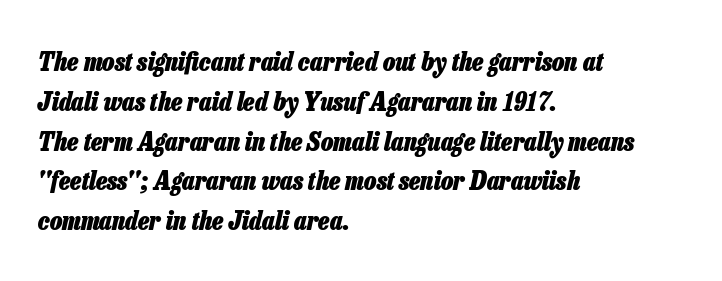
{"italic": "yes", "lean": "right", "slant_degrees": 13, "bold": "yes", "underline": "no", "align": "left", "line_spacing": "normal", "line_spacing_ratio": 1.53, "letter_spacing": "normal", "letter_spacing_em": 0.0, "glyph_px": 26}
